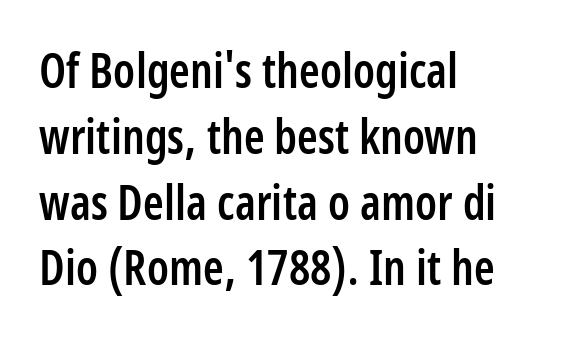
These lines are rendered in a variable-pitch font. Stems and bowls a touch heavier than normal — semibold. You can tell it's not italic because the verticals are truly vertical. The designer went with a sans here, leaving each stem footless.
